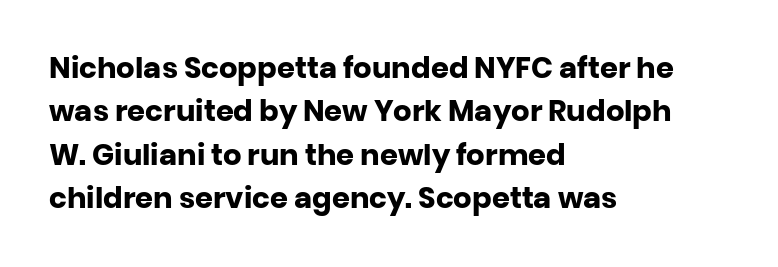
The image shows 29 px heavy sans-serif type, upright; set left-aligned, normal line spacing (1.5x), normal letter spacing, not underlined; low stroke contrast and a large x-height.
